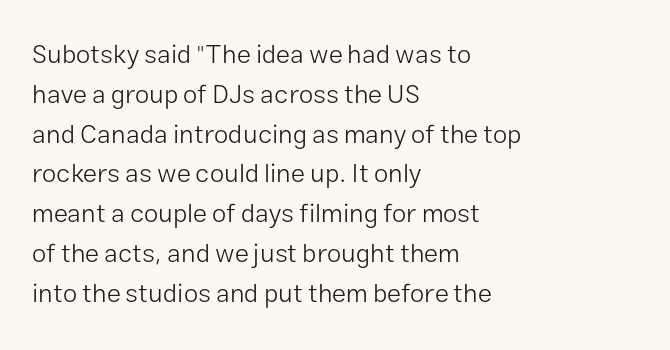
{"italic": "no", "bold": "no", "underline": "no", "align": "left", "line_spacing": "normal", "line_spacing_ratio": 1.53, "letter_spacing": "normal", "letter_spacing_em": 0.0, "glyph_px": 26}
